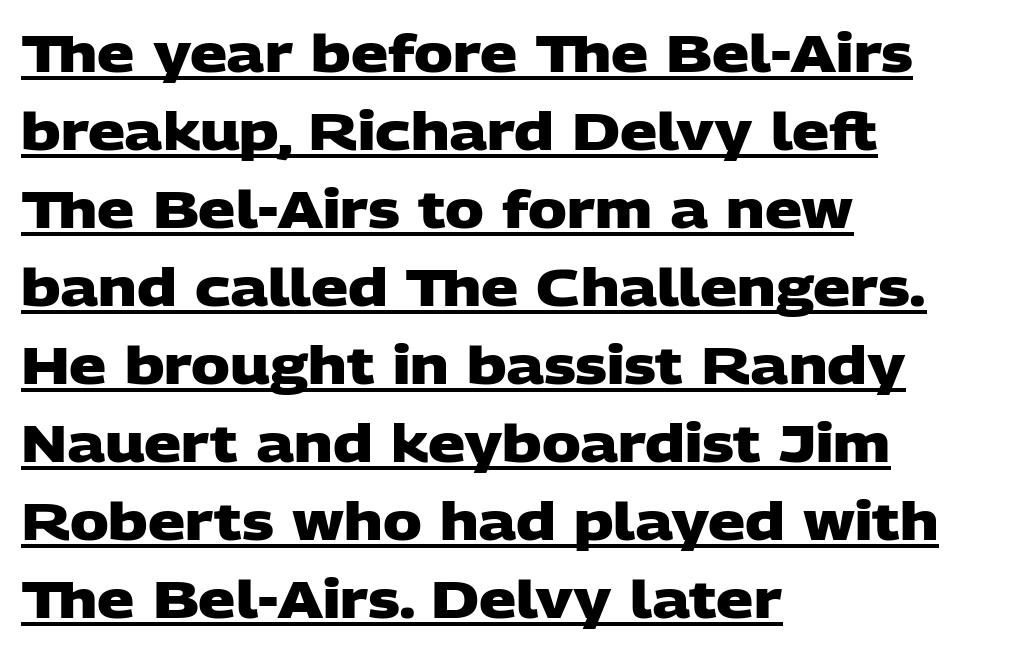
Q: Is the text bold? A: Yes.
Q: Is the typeface a serif or a sans-serif typeface? A: Sans-serif.
Q: Is the text underlined? A: Yes.
Q: How is the paragraph aligned? A: Left-aligned.
Q: Is the spacing between letters normal or unusually wide? A: Normal.
Q: Is the spacing between lines tight, normal or loose? A: Normal.
Q: Width (condensed, normal, or wide)? A: Wide.
Q: Stroke contrast? A: Low.
Q: x-height? A: Large.
Q: Monospaced? A: No.
